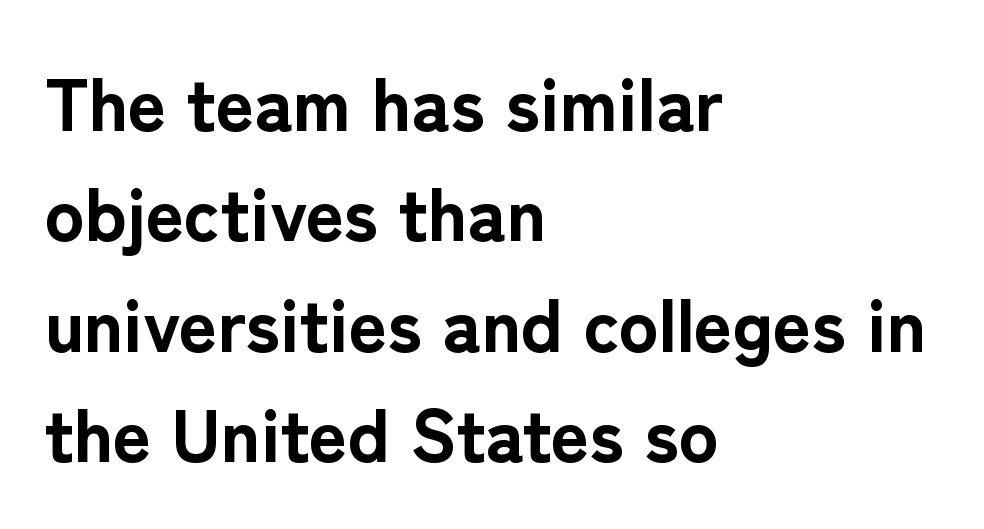
{"serif": "no", "italic": "no", "bold": "yes", "weight": "bold", "width": "normal", "stroke_contrast": "low", "x_height": "medium", "monospaced": "no", "underline": "no", "align": "left", "line_spacing": "normal", "line_spacing_ratio": 1.49, "letter_spacing": "normal", "letter_spacing_em": 0.0, "glyph_px": 74}
